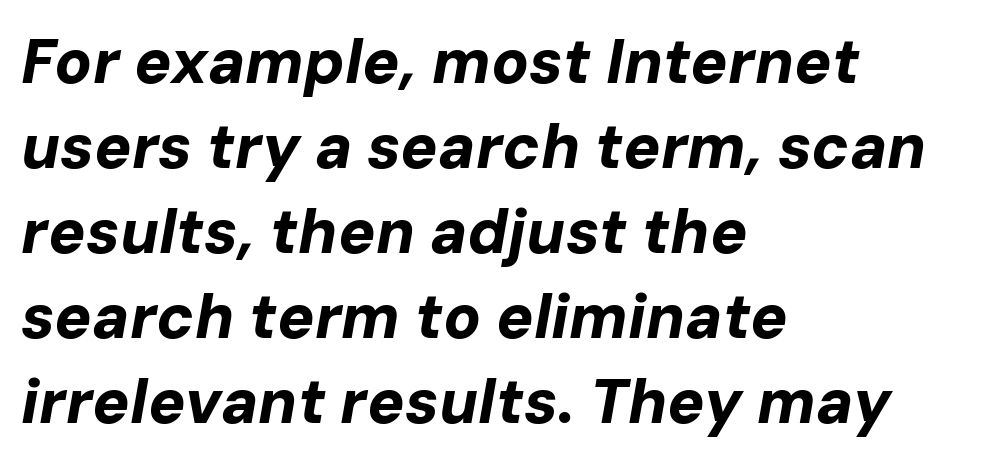
The image shows 62 px bold type, italic (leaning right); set left-aligned, normal line spacing (1.37x), normal letter spacing, not underlined; low stroke contrast and a medium x-height.
